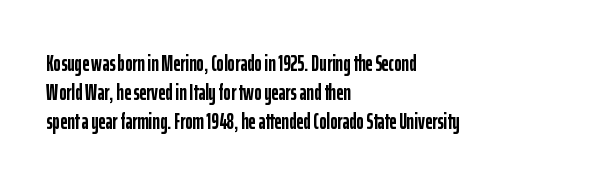
{"italic": "no", "bold": "yes", "underline": "no", "align": "left", "line_spacing": "normal", "line_spacing_ratio": 1.32, "letter_spacing": "normal", "letter_spacing_em": 0.0, "glyph_px": 22}
